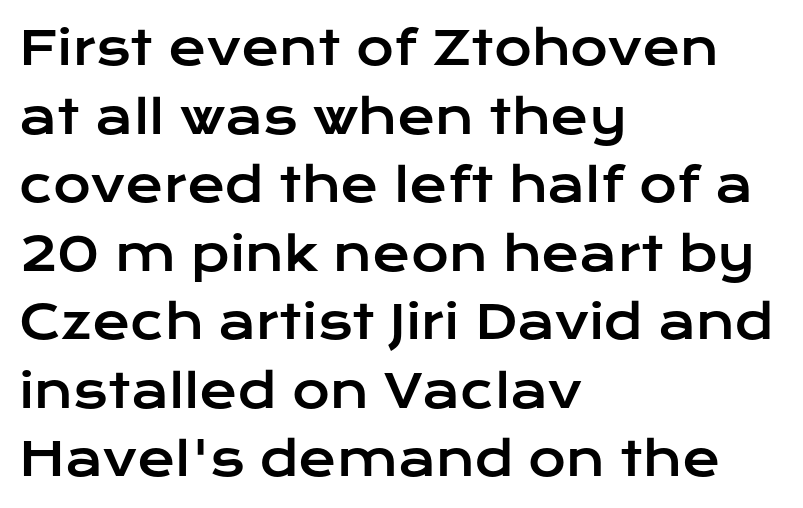
The image shows 46 px wide sans-serif type, upright; set left-aligned, normal line spacing (1.49x), normal letter spacing, not underlined; low stroke contrast and a medium x-height.
